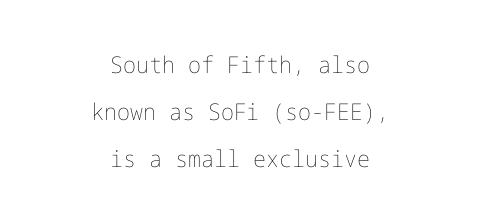
The image shows 23 px text type, upright; set centered, loose line spacing (2.04x), normal letter spacing, not underlined.
